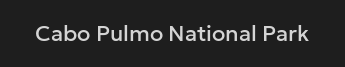
The image shows 22 px text type, upright; set normal letter spacing, not underlined.
